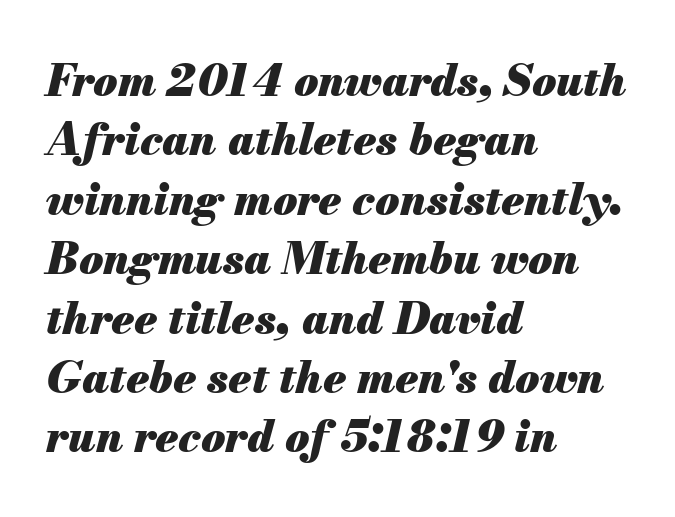
Q: Is the text bold? A: Yes.
Q: Is the text italic (slanted)? A: Yes, it leans right by about 13 degrees.
Q: Is the text underlined? A: No.
Q: How is the paragraph aligned? A: Left-aligned.
Q: Is the spacing between letters normal or unusually wide? A: Normal.
Q: Is the spacing between lines tight, normal or loose? A: Normal.
Q: Width (condensed, normal, or wide)? A: Normal.
Q: Stroke contrast? A: Medium.
Q: x-height? A: Small.
Q: Monospaced? A: No.
